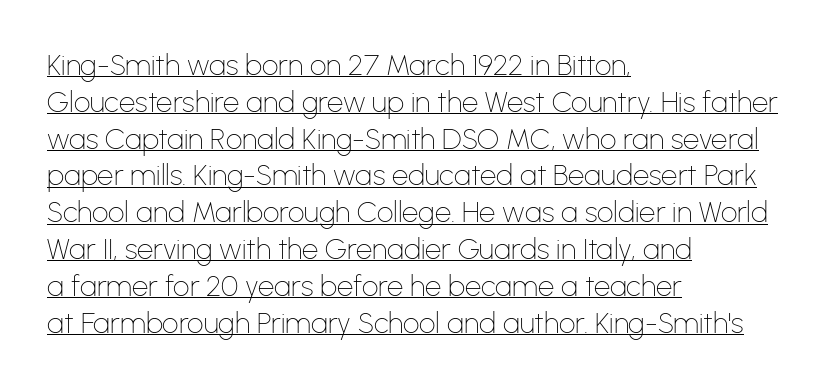
{"serif": "no", "italic": "no", "bold": "no", "weight": "thin", "width": "normal", "stroke_contrast": "low", "x_height": "medium", "monospaced": "no", "underline": "yes", "align": "left", "line_spacing": "normal", "line_spacing_ratio": 1.27, "letter_spacing": "normal", "letter_spacing_em": 0.0, "glyph_px": 29}
